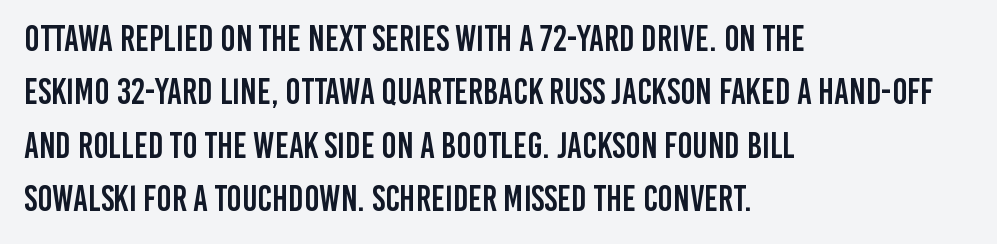
Q: Is the text italic (slanted)? A: No, it is upright.
Q: Is the typeface a serif or a sans-serif typeface? A: Sans-serif.
Q: Is the text underlined? A: No.
Q: How is the paragraph aligned? A: Left-aligned.
Q: Is the spacing between letters normal or unusually wide? A: Normal.
Q: Is the spacing between lines tight, normal or loose? A: Normal.
Q: Width (condensed, normal, or wide)? A: Condensed.
Q: Stroke contrast? A: Low.
Q: x-height? A: Large.
Q: Monospaced? A: No.
